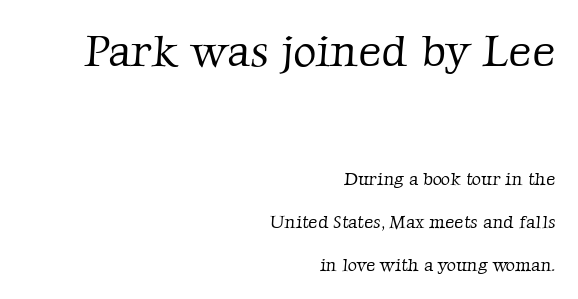
{"serif": "yes", "bold": "no", "weight": "light", "width": "normal", "stroke_contrast": "low", "x_height": "medium", "monospaced": "no", "underline": "no", "align": "right", "line_spacing": "loose", "line_spacing_ratio": 2.39, "letter_spacing": "normal", "letter_spacing_em": 0.0, "larger_block": "first", "size_ratio": 2.5, "glyph_px": 45}
